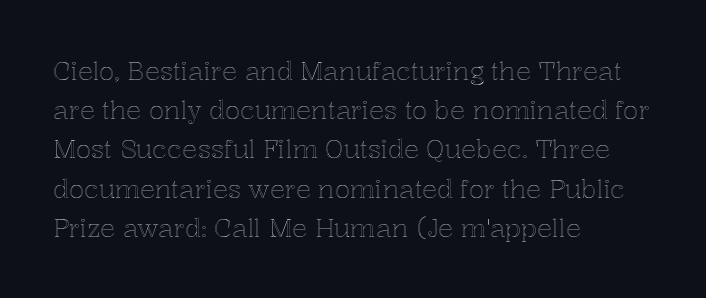
The image shows 25 px text type, upright; set left-aligned, normal line spacing (1.57x), normal letter spacing, not underlined.
